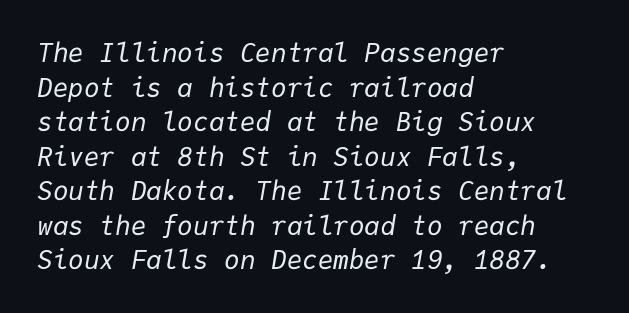
Tracking value appears to be zero — textbook default spacing. Heft: none added — not bold. This rendering features lettering with no underline. The typesetter chose a ragged-right arrangement here. The designer left line spacing at the default.
